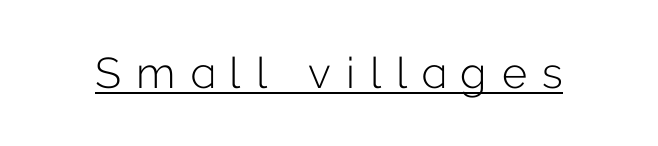
Q: Is the text bold? A: No.
Q: Is the text italic (slanted)? A: No, it is upright.
Q: Is the typeface a serif or a sans-serif typeface? A: Sans-serif.
Q: Is the text underlined? A: Yes.
Q: Is the spacing between letters normal or unusually wide? A: Unusually wide.
Q: Width (condensed, normal, or wide)? A: Normal.
Q: Stroke contrast? A: Low.
Q: x-height? A: Medium.
Q: Monospaced? A: No.
